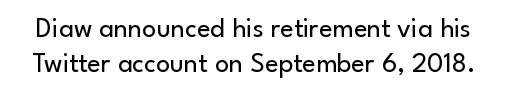
{"serif": "no", "italic": "no", "bold": "no", "weight": "regular", "width": "normal", "stroke_contrast": "low", "x_height": "small", "monospaced": "no", "underline": "no", "line_spacing": "normal", "line_spacing_ratio": 1.26, "letter_spacing": "normal", "letter_spacing_em": 0.0, "glyph_px": 28}
